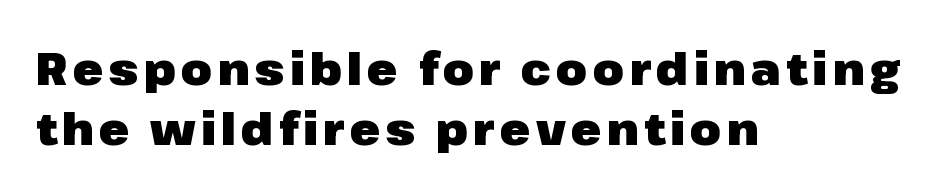
{"serif": "no", "italic": "no", "bold": "yes", "weight": "heavy", "width": "normal", "stroke_contrast": "low", "x_height": "medium", "monospaced": "no", "underline": "no", "align": "left", "line_spacing": "normal", "line_spacing_ratio": 1.33, "glyph_px": 45}
